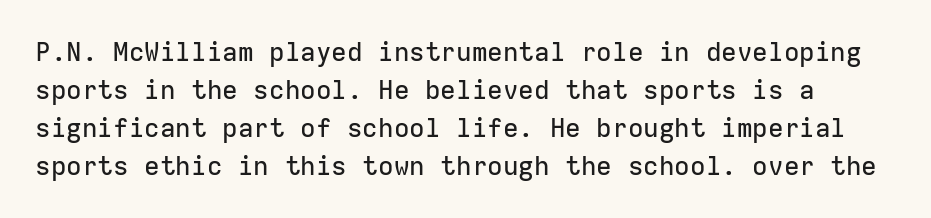
{"italic": "no", "underline": "no", "line_spacing": "normal", "line_spacing_ratio": 1.46, "letter_spacing": "normal", "letter_spacing_em": 0.0, "glyph_px": 26}
